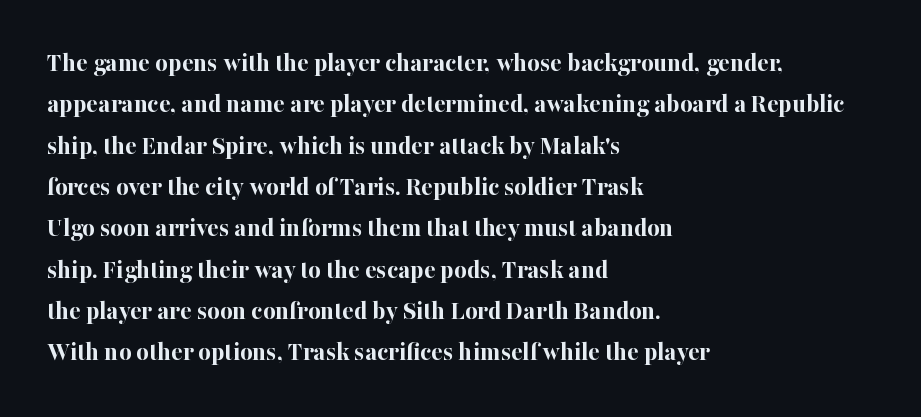
The image shows 27 px bold type, upright; set left-aligned, normal line spacing (1.53x), normal letter spacing, not underlined.
